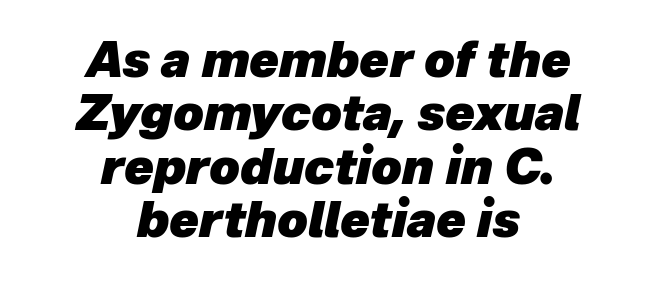
{"italic": "yes", "lean": "right", "slant_degrees": 12, "bold": "yes", "weight": "heavy", "width": "normal", "stroke_contrast": "low", "x_height": "medium", "monospaced": "no", "underline": "no", "align": "center", "line_spacing": "tight", "line_spacing_ratio": 1.11, "letter_spacing": "normal", "letter_spacing_em": 0.0, "glyph_px": 48}
